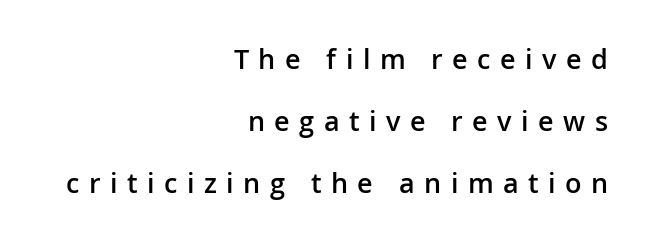
Q: Is the text bold? A: Semi-bold.
Q: Is the text italic (slanted)? A: No, it is upright.
Q: Is the text underlined? A: No.
Q: How is the paragraph aligned? A: Right-aligned.
Q: Is the spacing between letters normal or unusually wide? A: Unusually wide.
Q: Is the spacing between lines tight, normal or loose? A: Loose.
